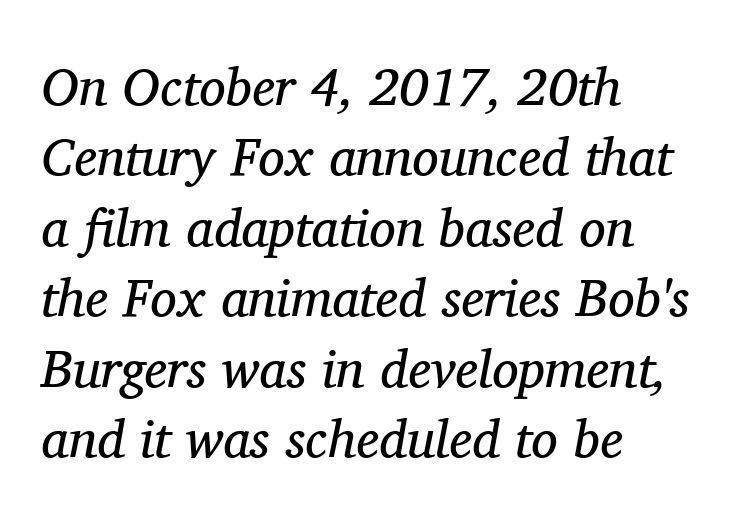
The image shows 53 px regular-weight serif type, italic (leaning right); set left-aligned, normal line spacing (1.33x), normal letter spacing, not underlined; medium stroke contrast and a medium x-height.
